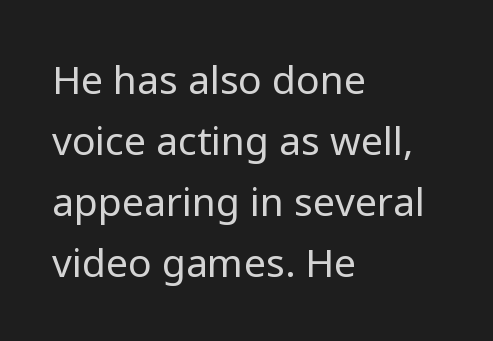
{"serif": "no", "italic": "no", "bold": "no", "weight": "regular", "width": "normal", "stroke_contrast": "low", "x_height": "medium", "monospaced": "no", "underline": "no", "align": "left", "line_spacing": "normal", "line_spacing_ratio": 1.56, "letter_spacing": "normal", "letter_spacing_em": 0.0, "glyph_px": 39}
